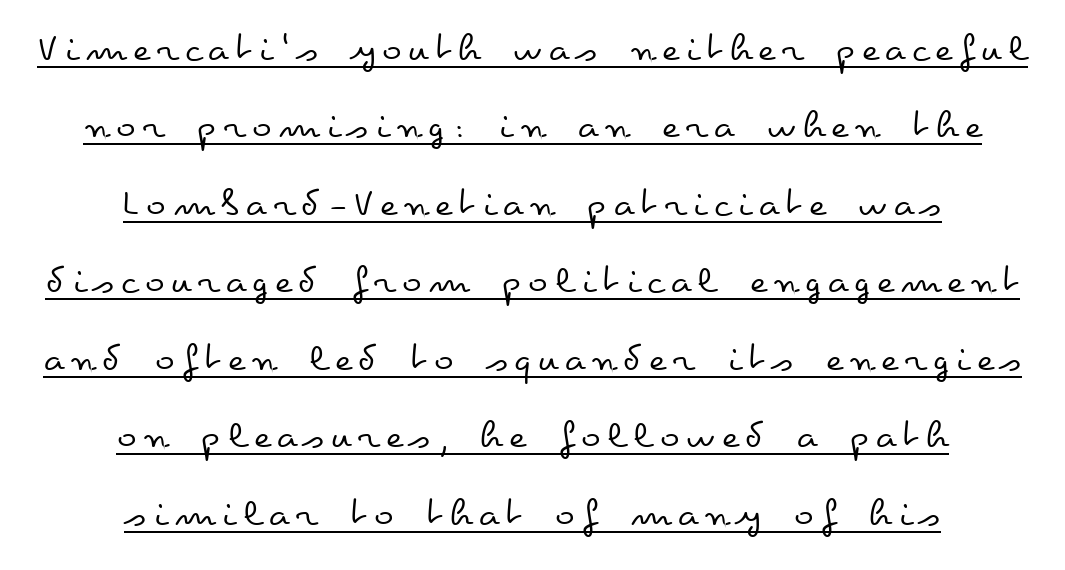
{"italic": "no", "bold": "no", "weight": "regular", "width": "wide", "stroke_contrast": "low", "x_height": "small", "monospaced": "no", "underline": "yes", "align": "center", "line_spacing_ratio": 1.89, "glyph_px": 41}
